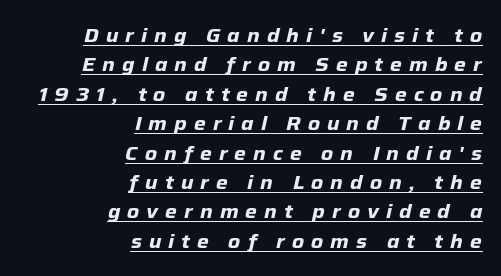
{"italic": "yes", "lean": "right", "slant_degrees": 12, "bold": "yes", "underline": "yes", "align": "right", "line_spacing": "normal", "line_spacing_ratio": 1.47, "letter_spacing": "wide", "letter_spacing_em": 0.35, "glyph_px": 20}
